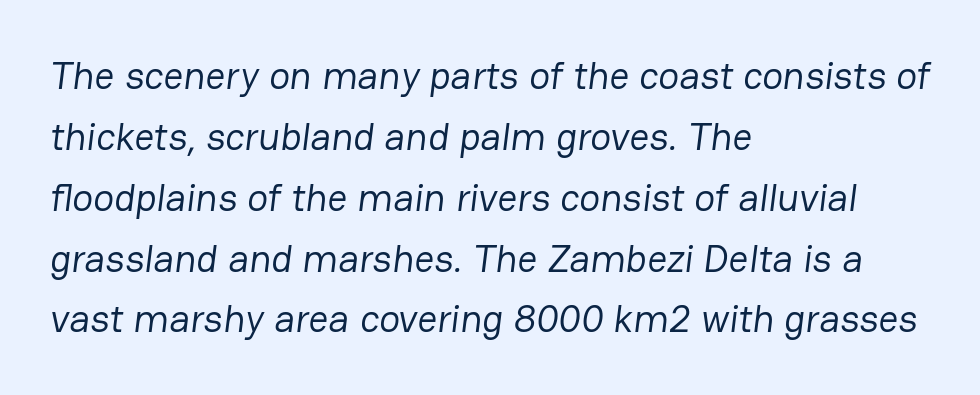
The image shows 39 px regular-weight sans-serif type; set left-aligned, normal line spacing (1.56x), normal letter spacing, not underlined; low stroke contrast and a medium x-height.
